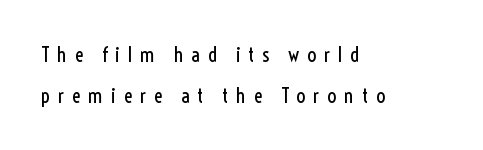
The image shows 21 px text type, upright; set left-aligned, loose line spacing (1.95x), unusually wide letter spacing (+0.35 em), not underlined.
